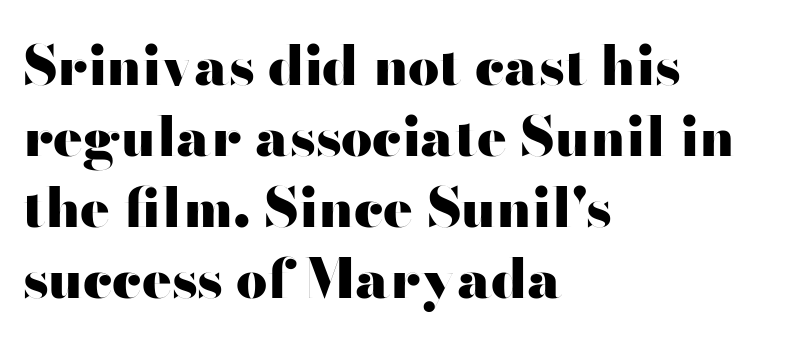
{"serif": "no", "italic": "no", "bold": "yes", "weight": "heavy", "width": "wide", "stroke_contrast": "high", "x_height": "small", "monospaced": "no", "underline": "no", "align": "left", "line_spacing": "normal", "line_spacing_ratio": 1.29, "letter_spacing": "normal", "letter_spacing_em": 0.0, "glyph_px": 55}
